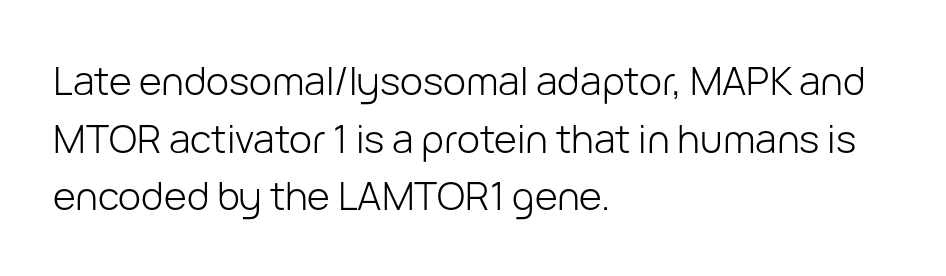
The strokes carry an ordinary text weight at most. Compared with a centered layout, this one pins lines to the left instead. Posture: upright roman. The type family on display is of the sans-serif kind.
